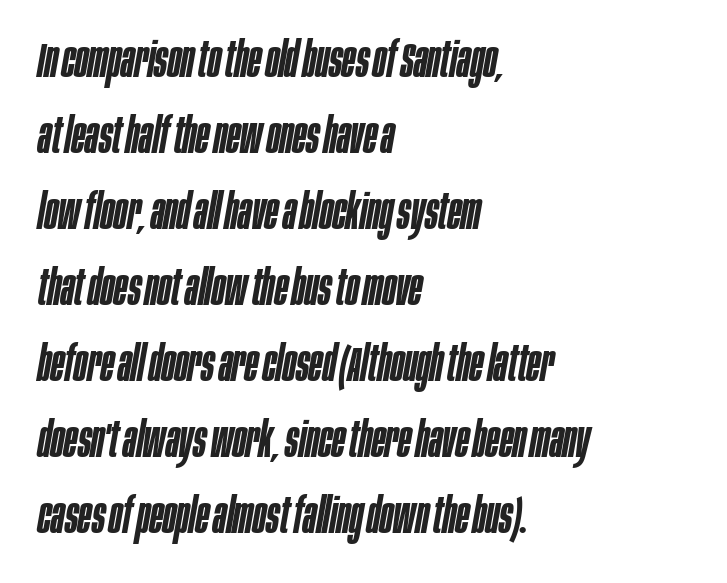
{"italic": "yes", "lean": "right", "slant_degrees": 10, "bold": "semi", "weight": "semibold", "width": "condensed", "stroke_contrast": "low", "x_height": "large", "monospaced": "no", "underline": "no", "align": "left", "line_spacing": "normal", "line_spacing_ratio": 1.55, "letter_spacing": "normal", "letter_spacing_em": 0.0, "glyph_px": 49}
